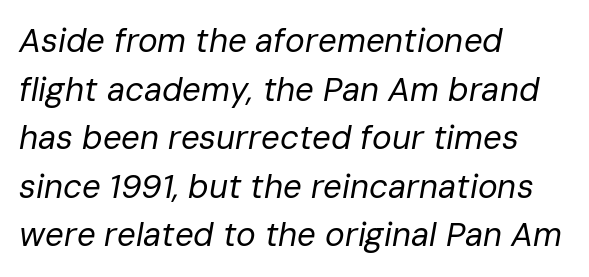
The image shows 33 px regular-weight type, italic (leaning right); set left-aligned, normal line spacing (1.47x), normal letter spacing, not underlined; low stroke contrast and a medium x-height.
